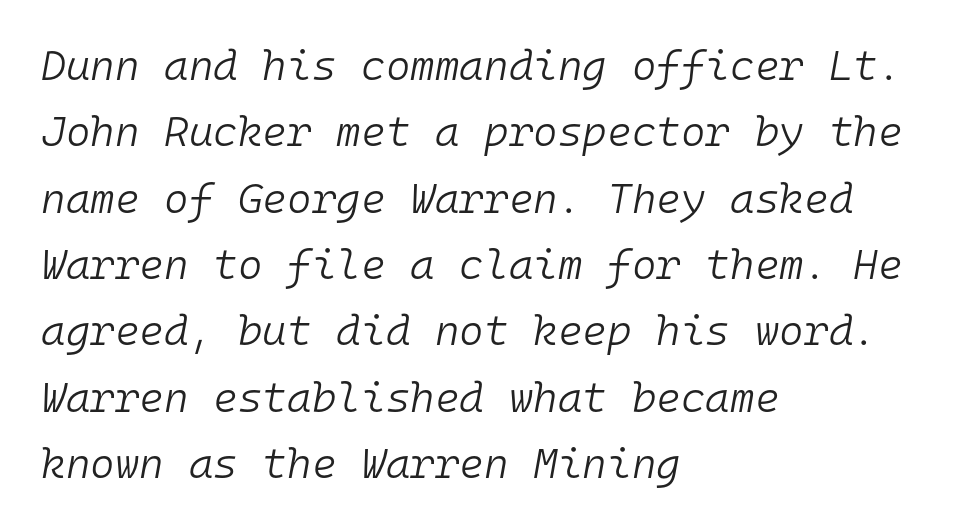
The image shows 42 px light type, italic (leaning right), monospaced; set left-aligned, normal line spacing (1.58x), normal letter spacing, not underlined; low stroke contrast and a medium x-height.
